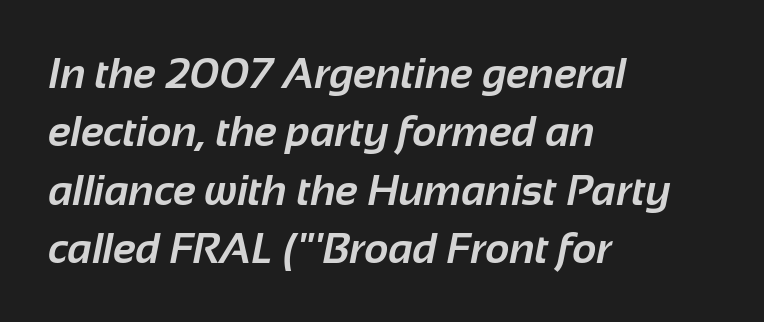
Q: Is the text bold? A: Yes.
Q: Is the typeface a serif or a sans-serif typeface? A: Sans-serif.
Q: Is the text underlined? A: No.
Q: How is the paragraph aligned? A: Left-aligned.
Q: Is the spacing between letters normal or unusually wide? A: Normal.
Q: Is the spacing between lines tight, normal or loose? A: Normal.
Q: Width (condensed, normal, or wide)? A: Normal.
Q: Stroke contrast? A: Low.
Q: x-height? A: Medium.
Q: Monospaced? A: No.
